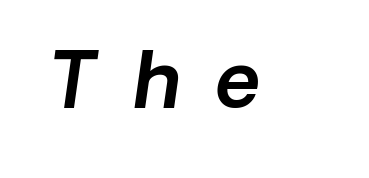
{"serif": "no", "width": "normal", "x_height": "medium", "monospaced": "no", "underline": "no", "letter_spacing": "wide", "letter_spacing_em": 0.48, "glyph_px": 77}
